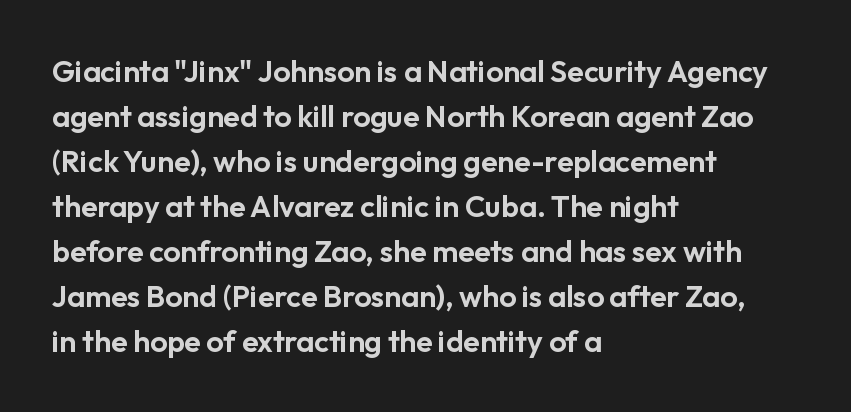
Q: Is the text italic (slanted)? A: No, it is upright.
Q: Is the typeface a serif or a sans-serif typeface? A: Sans-serif.
Q: Is the text underlined? A: No.
Q: How is the paragraph aligned? A: Left-aligned.
Q: Is the spacing between letters normal or unusually wide? A: Normal.
Q: Is the spacing between lines tight, normal or loose? A: Normal.
Q: Width (condensed, normal, or wide)? A: Normal.
Q: Stroke contrast? A: Low.
Q: x-height? A: Medium.
Q: Monospaced? A: No.
